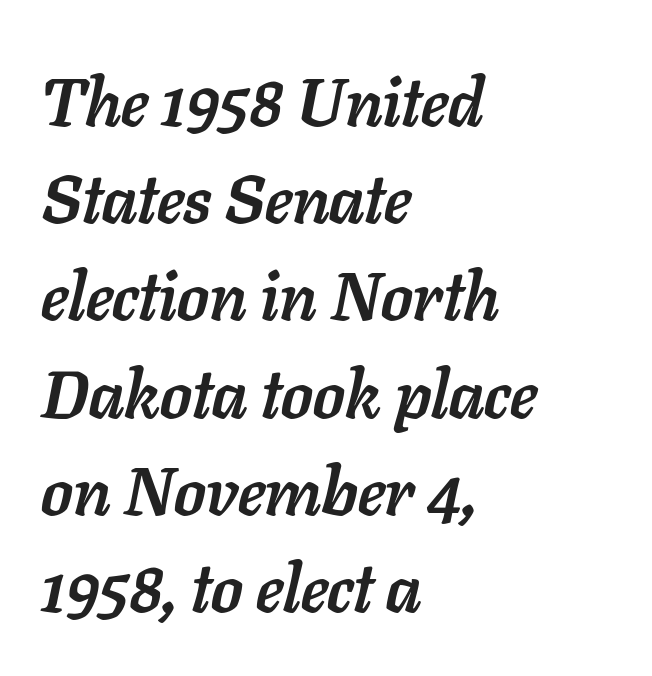
Glance below the letters and you will spot only blank space. Each glyph is drawn with heavy, bold strokes. The rendering uses natural spacing where letterforms have individual widths. Inter-character spacing is left at the font's built-in metrics.
